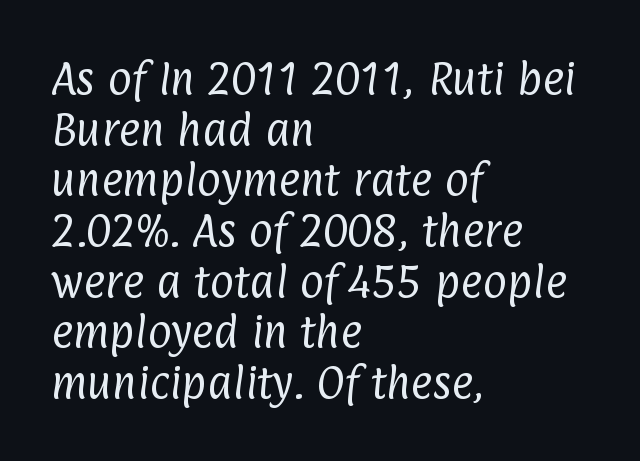
{"serif": "no", "bold": "no", "weight": "regular", "width": "condensed", "stroke_contrast": "low", "x_height": "medium", "monospaced": "no", "underline": "no", "align": "left", "line_spacing": "normal", "line_spacing_ratio": 1.37, "letter_spacing": "normal", "letter_spacing_em": 0.0, "glyph_px": 37}
